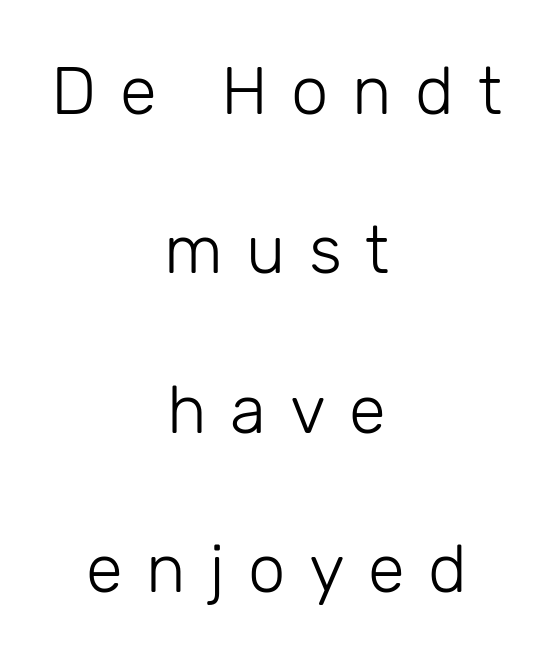
Does the type have serifs? No, each stem ends abruptly. Is there much room between lines? Yes — plenty of vertical air separates them. Each row of text sits above clean, open space. Caption: expanded tracking, letters set apart. Casual observation: everything's sitting right in the middle. Character widths vary here, with narrow letters taking less room than wide ones.
